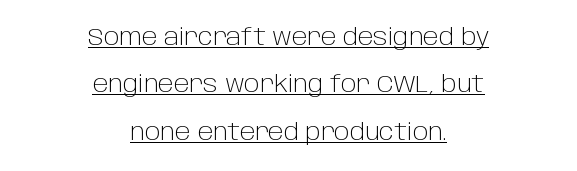
{"italic": "no", "bold": "no", "underline": "yes", "align": "center", "line_spacing": "loose", "line_spacing_ratio": 1.97, "letter_spacing": "normal", "letter_spacing_em": 0.0, "glyph_px": 24}
